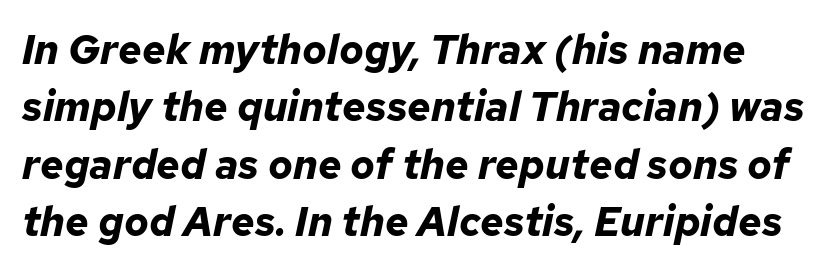
The area under the type is left untouched. It's the slanting kind of type. The rendering keeps characters at their native spacing. This is heavy type, rendered in bold.
